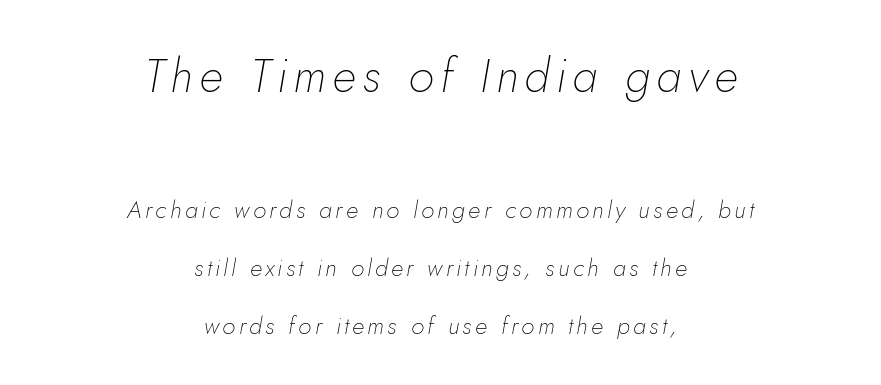
Q: Is the text bold? A: No.
Q: Is the text italic (slanted)? A: Yes, it leans right by about 5 degrees.
Q: Is the text underlined? A: No.
Q: How is the paragraph aligned? A: Centered.
Q: Is the spacing between lines tight, normal or loose? A: Loose.
Q: Which block of text is set in a larger size, the first (top) or the second (bottom)? A: The first (top) one.
Q: Width (condensed, normal, or wide)? A: Normal.
Q: Stroke contrast? A: Low.
Q: x-height? A: Small.
Q: Monospaced? A: No.
